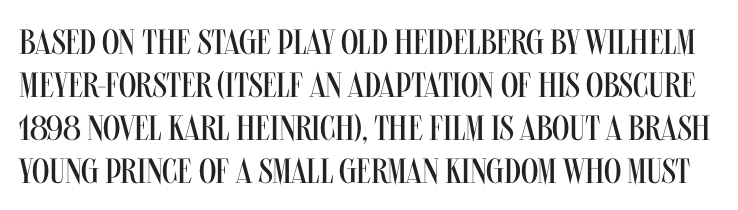
{"serif": "no", "italic": "no", "bold": "no", "weight": "regular", "width": "condensed", "stroke_contrast": "medium", "x_height": "large", "monospaced": "no", "underline": "no", "line_spacing_ratio": 1.23, "letter_spacing": "normal", "letter_spacing_em": 0.0, "glyph_px": 35}
